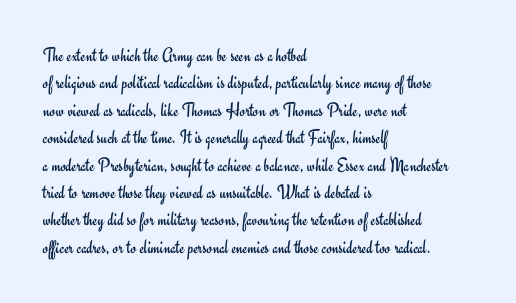
The image shows 20 px text type; set left-aligned, normal line spacing (1.37x), normal letter spacing, not underlined.
